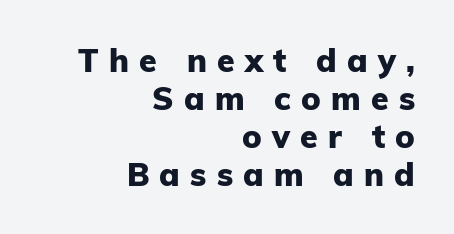
I'd call this a sans setting — the letters go barefoot. This sample uses expanded letter spacing, leaving extra air between glyphs. Is the type bold? Yes — the strokes are clearly thick and heavy. These lines were composed using upright roman letters. Looks like regular typesetting: each glyph gets only the width it needs. The words here are not underlined.
